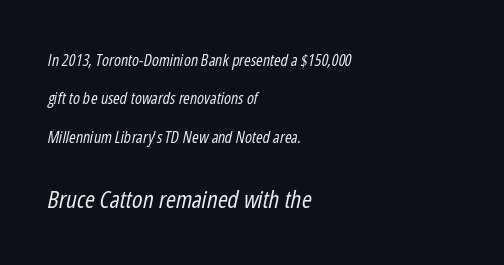
{"italic": "yes", "lean": "right", "slant_degrees": 12, "bold": "no", "underline": "no", "align": "left", "line_spacing": "loose", "line_spacing_ratio": 2.4, "letter_spacing": "normal", "letter_spacing_em": 0.0, "larger_block": "second", "size_ratio": 1.5, "glyph_px": 24}
